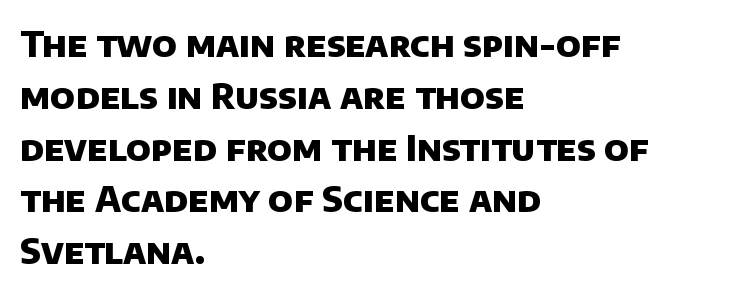
The image shows 35 px heavy sans-serif type; set left-aligned, normal line spacing (1.48x), normal letter spacing, not underlined; low stroke contrast and a large x-height.
